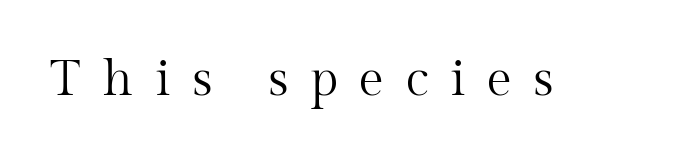
{"serif": "yes", "italic": "no", "bold": "no", "weight": "regular", "width": "normal", "stroke_contrast": "medium", "x_height": "medium", "monospaced": "no", "underline": "no", "letter_spacing": "wide", "letter_spacing_em": 0.43, "glyph_px": 50}
